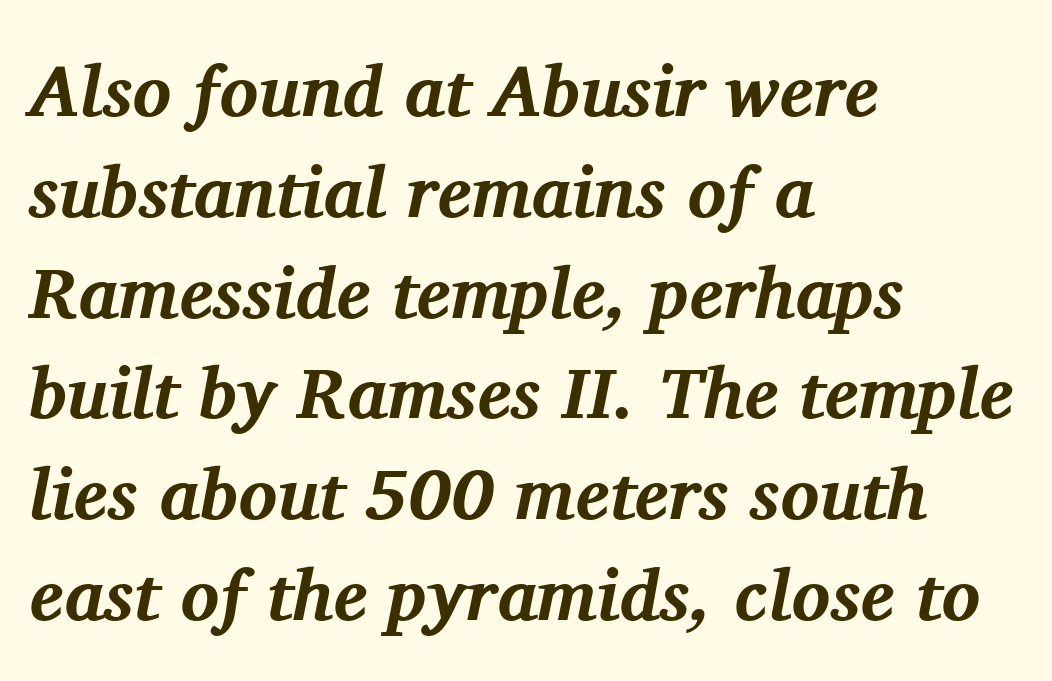
{"serif": "yes", "italic": "yes", "lean": "right", "slant_degrees": 11, "bold": "yes", "weight": "bold", "width": "normal", "stroke_contrast": "medium", "x_height": "medium", "monospaced": "no", "underline": "no", "align": "left", "line_spacing": "normal", "line_spacing_ratio": 1.4, "letter_spacing": "normal", "letter_spacing_em": 0.0, "glyph_px": 72}
